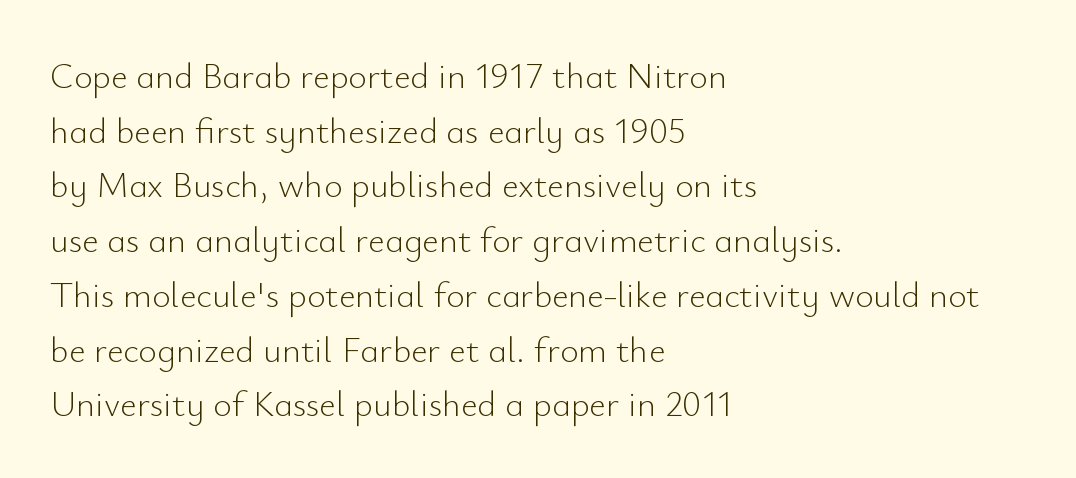
The image shows 36 px light sans-serif type, upright; set left-aligned, normal line spacing (1.52x), normal letter spacing, not underlined; low stroke contrast and a small x-height.
